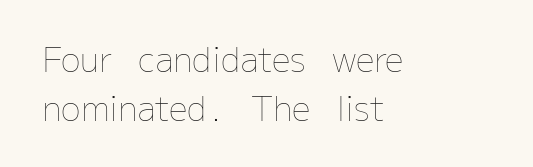
{"italic": "no", "bold": "no", "weight": "thin", "width": "normal", "stroke_contrast": "low", "x_height": "medium", "monospaced": "no", "underline": "no", "align": "left", "line_spacing": "normal", "line_spacing_ratio": 1.47, "letter_spacing": "normal", "letter_spacing_em": 0.0, "glyph_px": 33}
